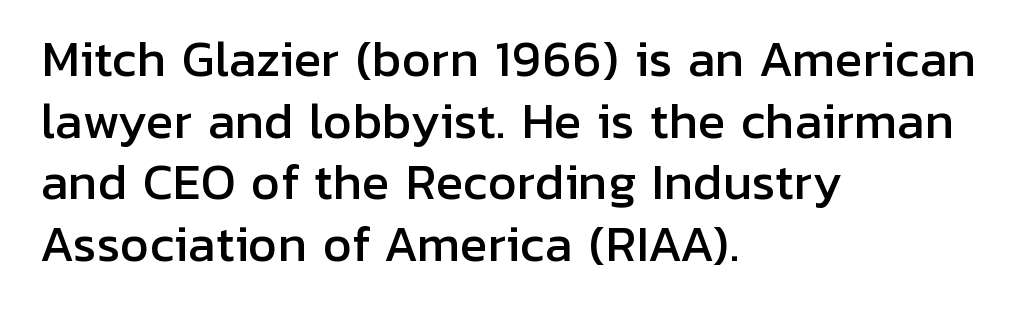
Designer's note — italics off, roman on. The glyphs in this specimen are sans serif. The strip under each line holds only bare page. Normally led — the rows are evenly, conventionally spaced.
